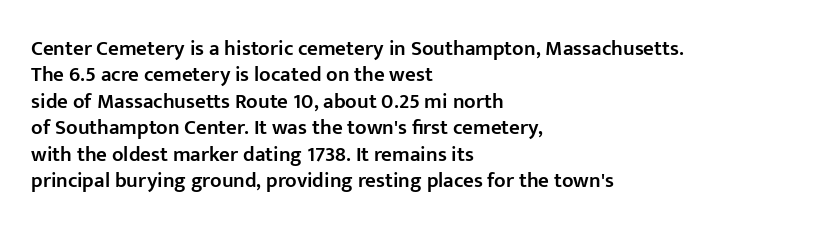
The image shows 21 px text type, upright; set left-aligned, normal line spacing (1.26x), normal letter spacing, not underlined.
